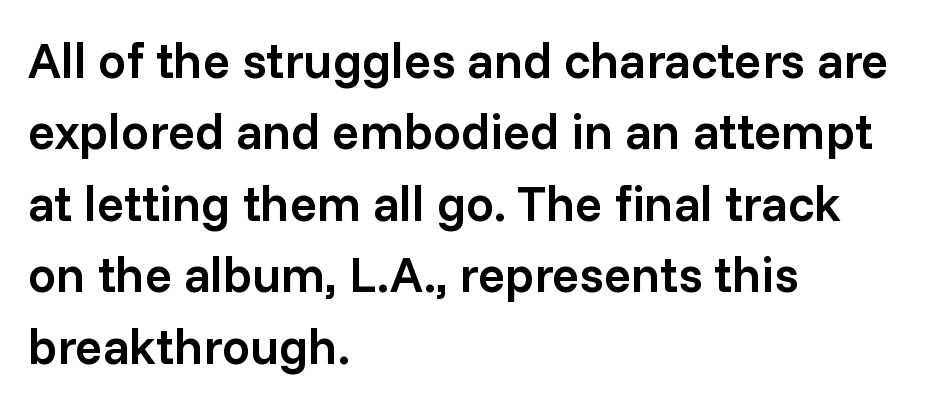
{"serif": "no", "italic": "no", "bold": "semi", "weight": "semibold", "width": "normal", "stroke_contrast": "low", "x_height": "medium", "monospaced": "no", "underline": "no", "align": "left", "line_spacing": "normal", "line_spacing_ratio": 1.43, "letter_spacing": "normal", "letter_spacing_em": 0.0, "glyph_px": 50}
